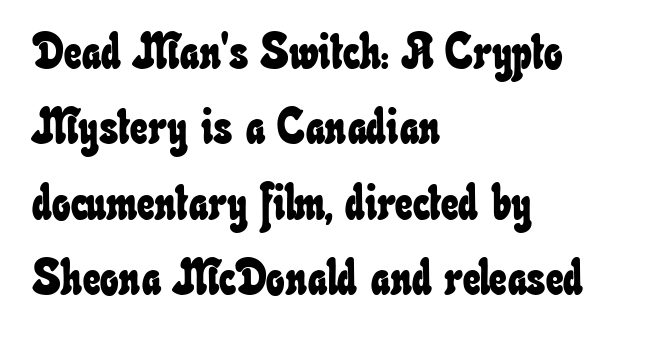
Nobody drew a line under any word here. Here the designer chose a conventional face with non-uniform glyph widths. Evenly set lines give the paragraph a standard silhouette. Caption: standard tracking, unaltered. Typeset ragged right — the left edge is the straight one.
